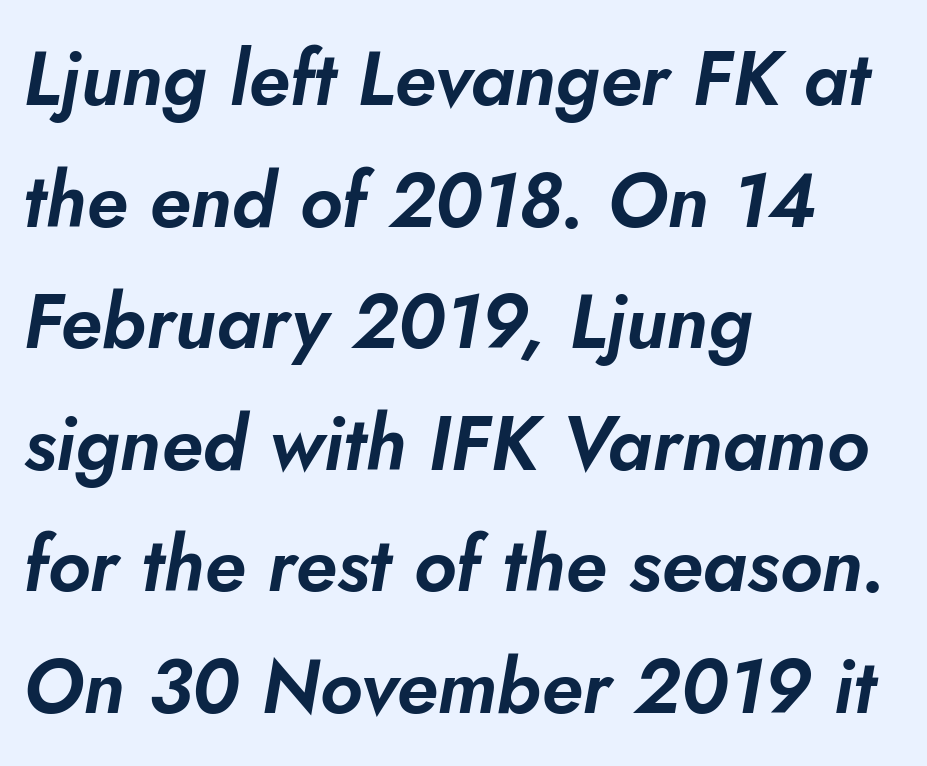
The horizontal fit of the characters is conventional and even. Looks like regular typesetting: each glyph gets only the width it needs. The leading is moderate, giving the passage an even texture. Tall strokes in this sample are angled rather than plumb.
